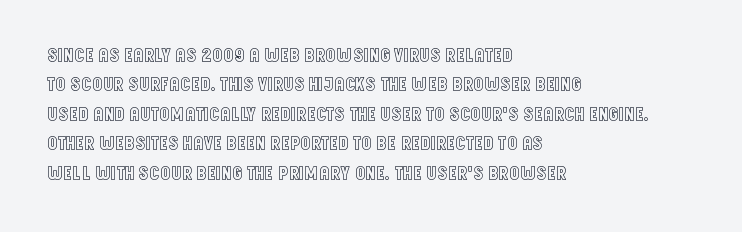
Notice how the passage keeps a crisp vertical edge on the left only. The space directly below the letters is spotless. The designer left line spacing at the default. Honestly, the letter spacing is just normal — you wouldn't notice it. Posture: vertical.
